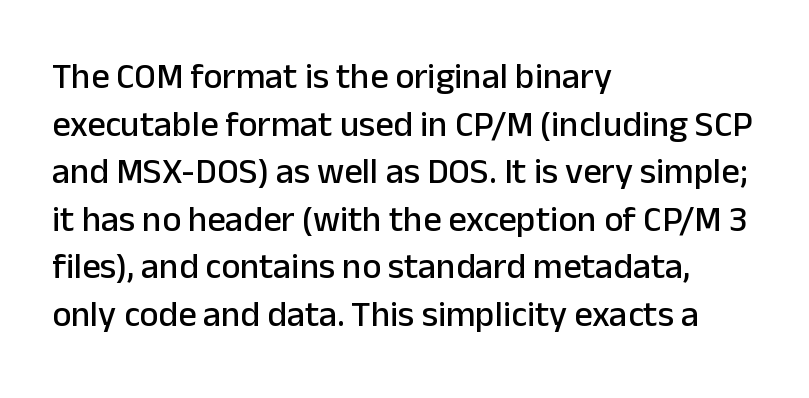
The image shows 36 px sans-serif type, upright; set left-aligned, normal line spacing (1.32x), normal letter spacing, not underlined; low stroke contrast and a medium x-height.
